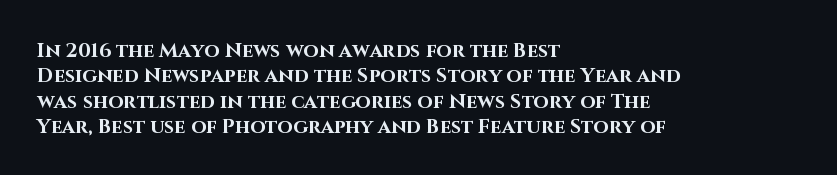
Q: Is the text bold? A: Yes.
Q: Is the text italic (slanted)? A: No, it is upright.
Q: Is the text underlined? A: No.
Q: How is the paragraph aligned? A: Left-aligned.
Q: Is the spacing between letters normal or unusually wide? A: Normal.
Q: Is the spacing between lines tight, normal or loose? A: Normal.
